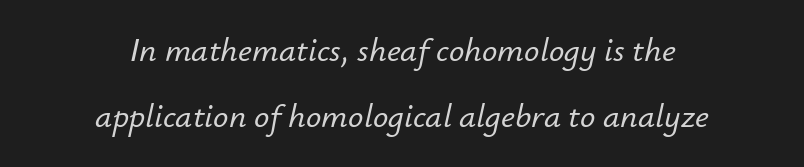
The image shows 34 px text type, italic (leaning right); set centered, loose line spacing (1.94x), normal letter spacing, not underlined; low stroke contrast and a small x-height.
